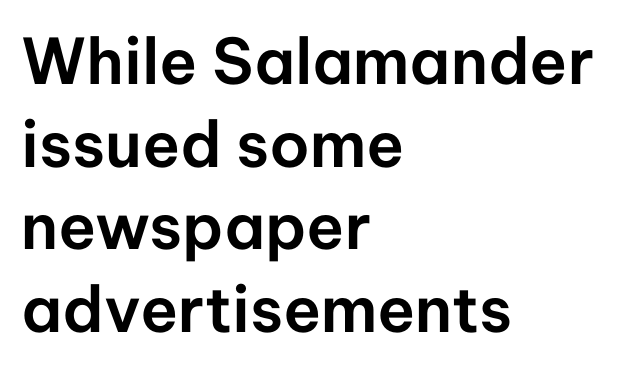
The image shows 63 px sans-serif type, upright; set left-aligned, normal line spacing (1.31x), normal letter spacing, not underlined; low stroke contrast and a medium x-height.
